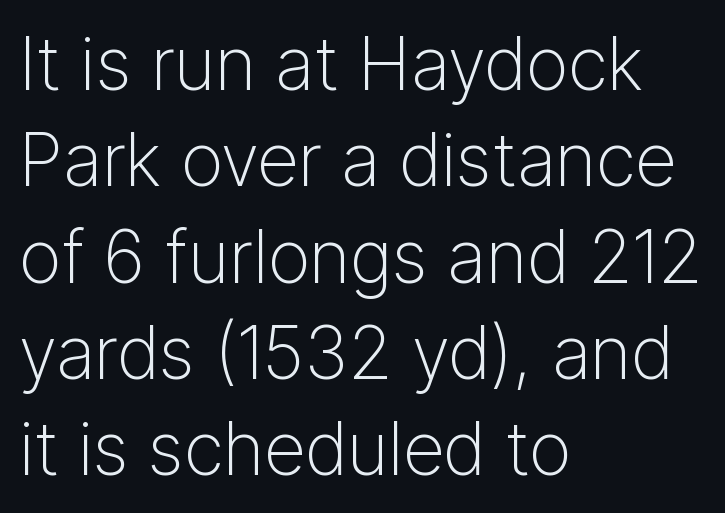
Quick note: underline off. A typesetter would call this proportional, since set widths differ per character. Line starts are locked; line ends wander. Rows of type keep a routine distance in the vertical direction. Every character sits straight up, as roman type does. Heaviness? Minimal to ordinary, like unemphasized prose.
